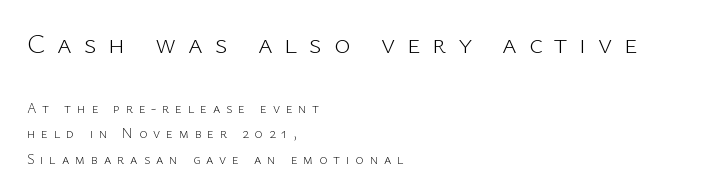
{"serif": "no", "italic": "no", "bold": "no", "weight": "light", "width": "normal", "stroke_contrast": "low", "x_height": "medium", "monospaced": "no", "underline": "no", "align": "left", "line_spacing_ratio": 1.81, "letter_spacing": "wide", "letter_spacing_em": 0.42, "larger_block": "first", "size_ratio": 2.0, "glyph_px": 28}
